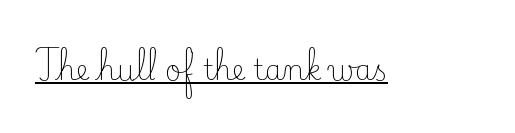
Q: Is the text bold? A: No.
Q: Is the text italic (slanted)? A: No, it is upright.
Q: Is the typeface a serif or a sans-serif typeface? A: Serif.
Q: Is the text underlined? A: Yes.
Q: Is the spacing between letters normal or unusually wide? A: Normal.
Q: Width (condensed, normal, or wide)? A: Normal.
Q: Stroke contrast? A: Low.
Q: x-height? A: Small.
Q: Monospaced? A: No.
